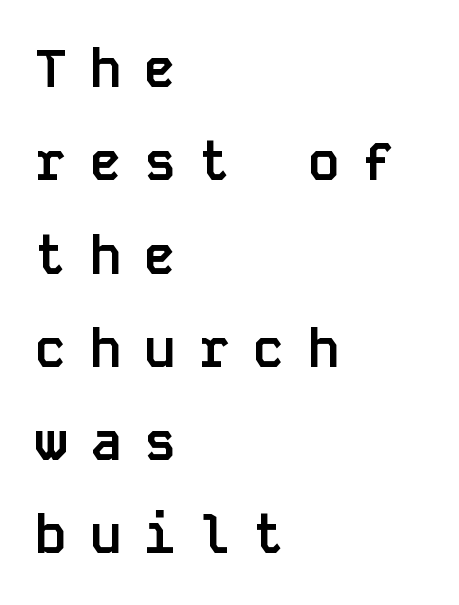
The image shows 53 px semibold sans-serif type, upright, monospaced; set left-aligned, line spacing 1.76x, unusually wide letter spacing (+0.43 em), not underlined; low stroke contrast and a large x-height.
